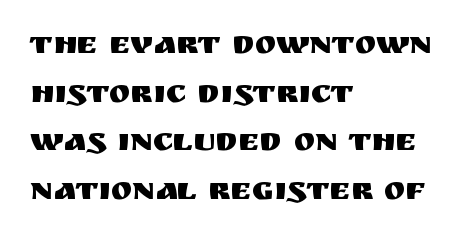
The image shows 32 px sans-serif type, upright; set left-aligned, normal line spacing (1.52x), normal letter spacing, not underlined; medium stroke contrast and a large x-height.
